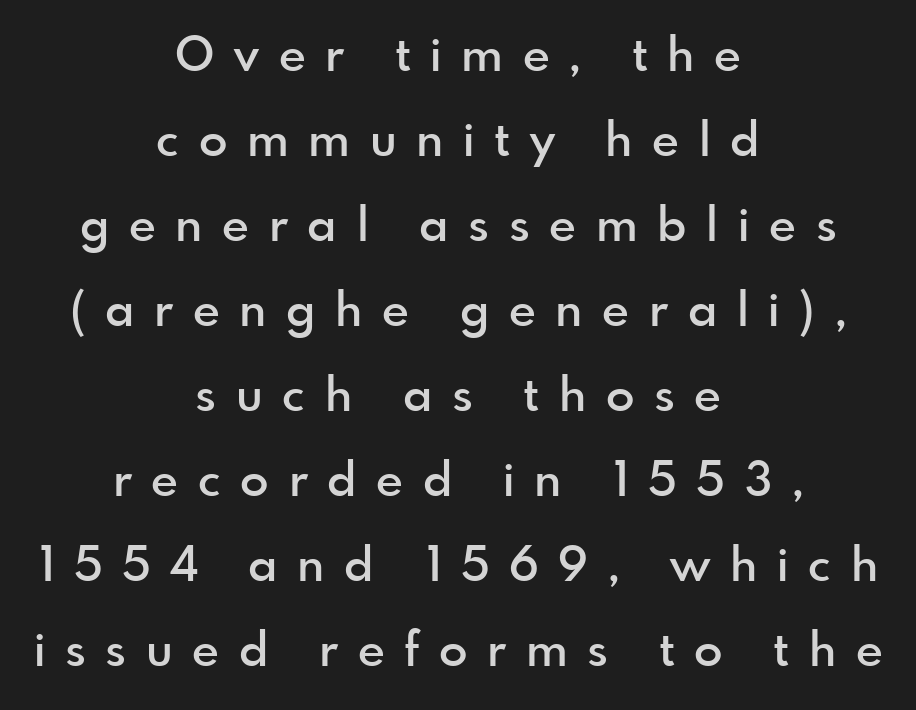
The image shows 47 px semibold sans-serif type, upright; set centered, line spacing 1.81x, unusually wide letter spacing (+0.42 em), not underlined; a small x-height.
